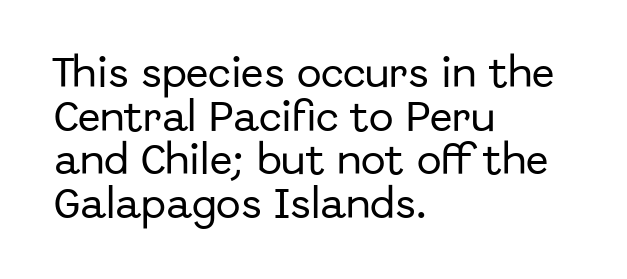
The passage shown is typed in a proportional face where columns would drift. Evenly set lines give the paragraph a standard silhouette. Where is the straight margin? On the left. This rendering features lettering with no underline. Posture: straight, roman, zero tilt.
